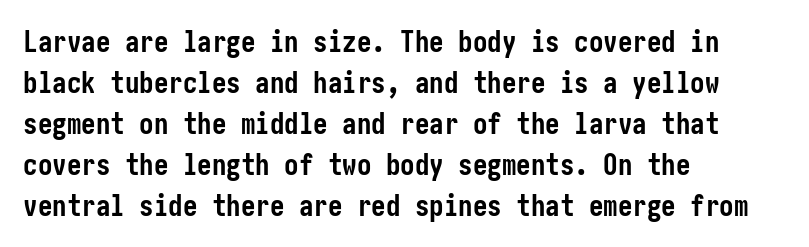
Q: Is the text bold? A: Yes.
Q: Is the text italic (slanted)? A: No, it is upright.
Q: Is the typeface a serif or a sans-serif typeface? A: Sans-serif.
Q: Is the text underlined? A: No.
Q: How is the paragraph aligned? A: Left-aligned.
Q: Is the spacing between letters normal or unusually wide? A: Normal.
Q: Is the spacing between lines tight, normal or loose? A: Normal.
Q: Width (condensed, normal, or wide)? A: Condensed.
Q: Stroke contrast? A: Low.
Q: x-height? A: Medium.
